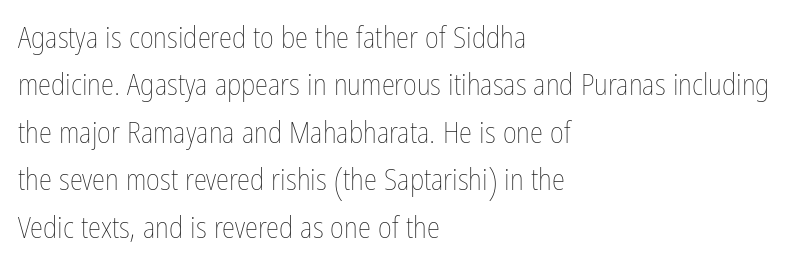
The image shows 30 px thin, condensed type, upright; set left-aligned, normal line spacing (1.58x), normal letter spacing, not underlined; low stroke contrast and a medium x-height.
